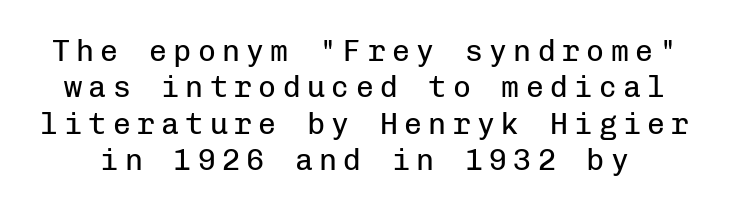
Q: Is the text bold? A: No.
Q: Is the text italic (slanted)? A: No, it is upright.
Q: Is the typeface a serif or a sans-serif typeface? A: Sans-serif.
Q: Is the text underlined? A: No.
Q: Is the spacing between letters normal or unusually wide? A: Unusually wide.
Q: Width (condensed, normal, or wide)? A: Normal.
Q: Stroke contrast? A: Low.
Q: x-height? A: Medium.
Q: Monospaced? A: Yes.
